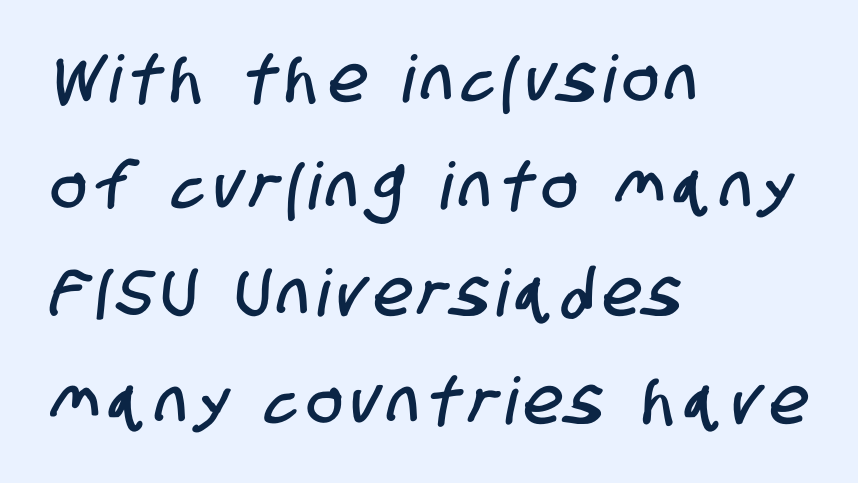
Q: Is the typeface a serif or a sans-serif typeface? A: Sans-serif.
Q: Is the text underlined? A: No.
Q: How is the paragraph aligned? A: Left-aligned.
Q: Is the spacing between lines tight, normal or loose? A: Normal.
Q: Width (condensed, normal, or wide)? A: Condensed.
Q: Stroke contrast? A: Low.
Q: x-height? A: Large.
Q: Monospaced? A: No.
